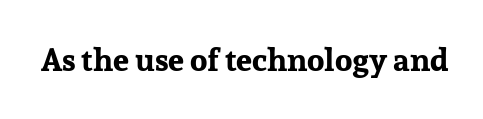
Q: Is the text bold? A: Yes.
Q: Is the text italic (slanted)? A: No, it is upright.
Q: Is the typeface a serif or a sans-serif typeface? A: Serif.
Q: Is the text underlined? A: No.
Q: Is the spacing between letters normal or unusually wide? A: Normal.
Q: Width (condensed, normal, or wide)? A: Normal.
Q: Stroke contrast? A: Low.
Q: x-height? A: Medium.
Q: Monospaced? A: No.
